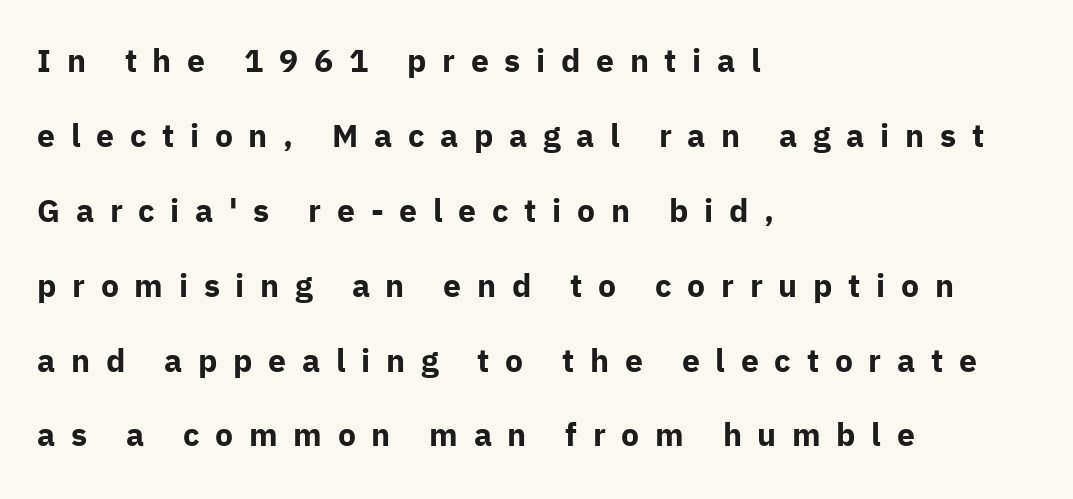
Loose tracking; the words dissolve into strings of separated letters. The lines are spread far apart with generous leading. Font category for this specimen: sans-serif. Honestly, there is no underline to notice here at all. Alignment: flush left.
